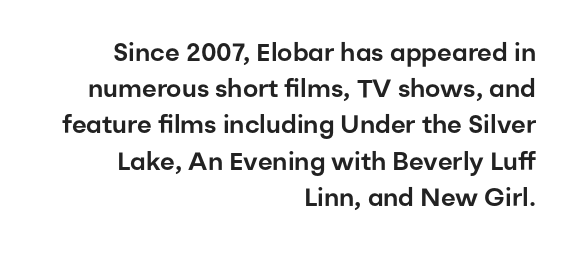
The image shows 25 px text type, upright; set right-aligned, normal line spacing (1.45x), normal letter spacing, not underlined.
